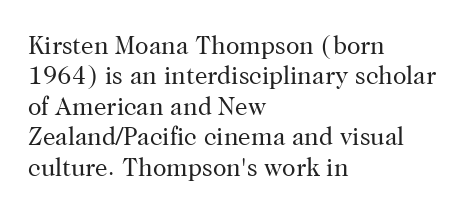
The image shows 25 px text type, upright; set left-aligned, line spacing 1.22x, normal letter spacing, not underlined.
